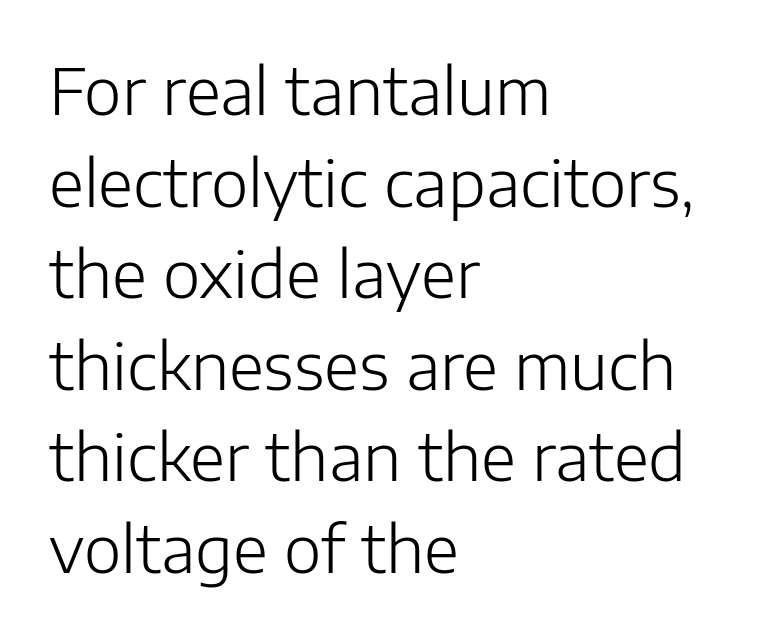
Q: Is the text bold? A: No.
Q: Is the text italic (slanted)? A: No, it is upright.
Q: Is the typeface a serif or a sans-serif typeface? A: Sans-serif.
Q: Is the text underlined? A: No.
Q: How is the paragraph aligned? A: Left-aligned.
Q: Is the spacing between letters normal or unusually wide? A: Normal.
Q: Is the spacing between lines tight, normal or loose? A: Normal.
Q: Width (condensed, normal, or wide)? A: Normal.
Q: Stroke contrast? A: Low.
Q: x-height? A: Medium.
Q: Monospaced? A: No.
